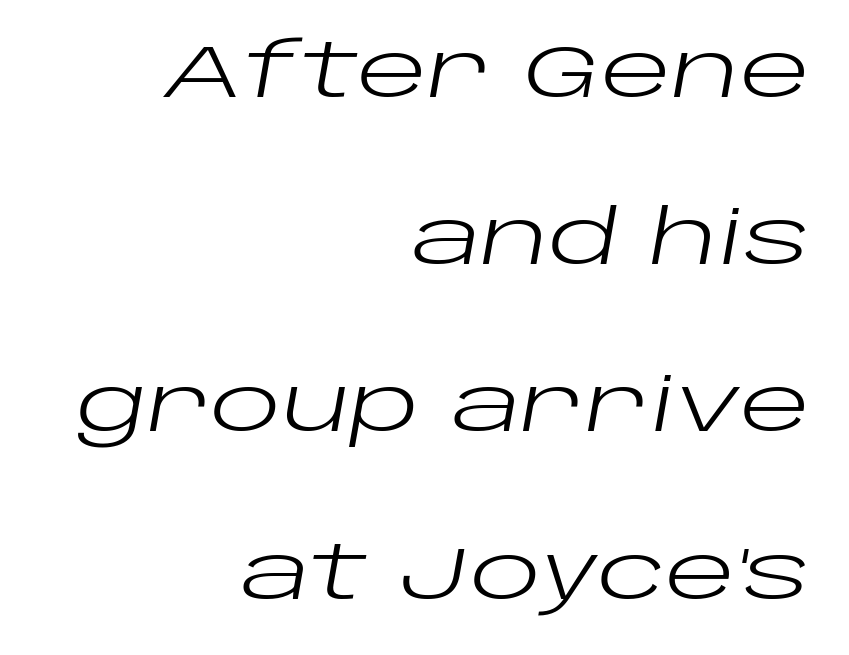
A bare baseline throughout the passage. Would a proofreader flag this as italicized? Yes. A quiet, ordinary-to-light weight characterises the typeface. Does the leading feel generous? Absolutely, it's lavish. Character widths vary here, with narrow letters taking less room than wide ones. This sample uses plain, unmodified letter spacing.
